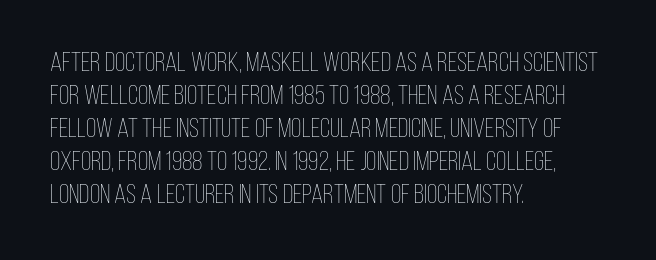
The type sits square on the baseline with zero lean. All the whitespace from short lines collects on the right. Students, note that the glyphs here touch the page at normal intervals. Weight class: somewhere from thin through regular. The foot of each line stays bare and open.
